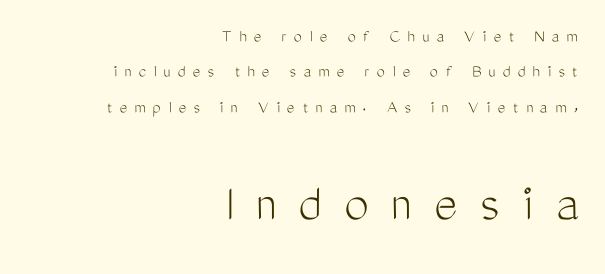
{"serif": "no", "italic": "no", "bold": "no", "weight": "light", "width": "condensed", "stroke_contrast": "medium", "x_height": "medium", "monospaced": "no", "underline": "no", "align": "right", "line_spacing": "loose", "line_spacing_ratio": 1.97, "letter_spacing": "wide", "letter_spacing_em": 0.42, "larger_block": "second", "size_ratio": 3.06, "glyph_px": 55}
